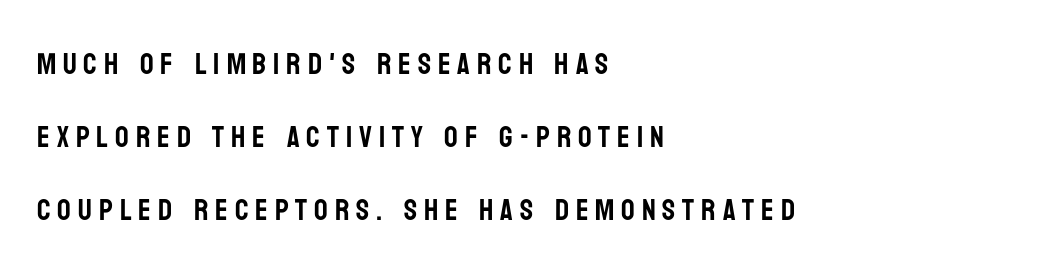
The image shows 30 px condensed sans-serif type, upright; set left-aligned, loose line spacing (2.43x), unusually wide letter spacing (+0.23 em), not underlined; low stroke contrast and a large x-height.
